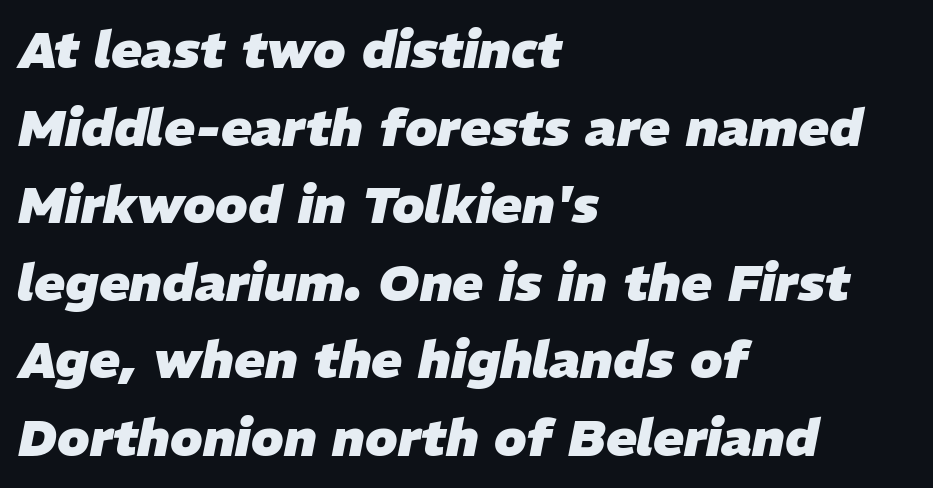
{"italic": "yes", "lean": "right", "slant_degrees": 11, "bold": "yes", "weight": "heavy", "width": "normal", "stroke_contrast": "low", "x_height": "medium", "monospaced": "no", "underline": "no", "align": "left", "line_spacing": "normal", "line_spacing_ratio": 1.52, "letter_spacing": "normal", "letter_spacing_em": 0.0, "glyph_px": 51}
